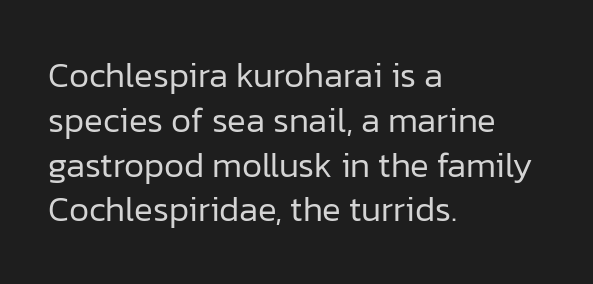
Alignment: flush left. Clear beneath every line of the passage. Posture: straight, roman, zero tilt. This reads as an unemphasized weight, regular at the heaviest. A typesetter would label this face a sans. Honestly, the letter spacing is just normal — you wouldn't notice it.
